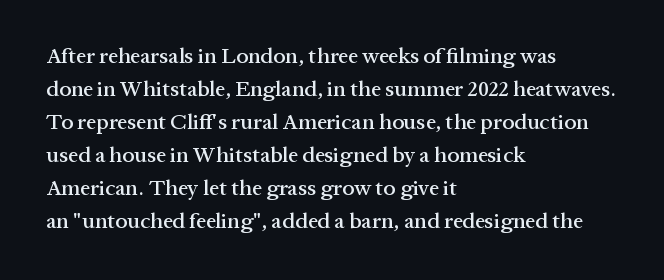
The image shows 22 px text type, upright; set left-aligned, normal line spacing (1.5x), normal letter spacing, not underlined.
